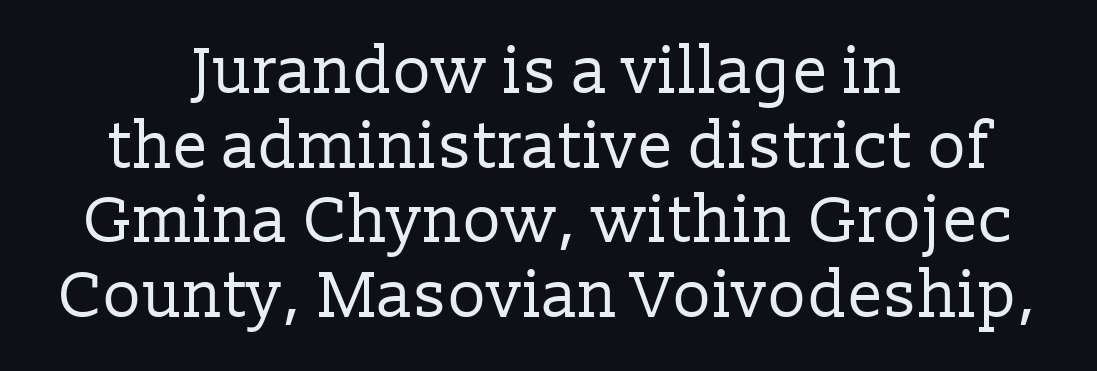
Q: Is the text bold? A: No.
Q: Is the text italic (slanted)? A: No, it is upright.
Q: Is the typeface a serif or a sans-serif typeface? A: Serif.
Q: Is the text underlined? A: No.
Q: How is the paragraph aligned? A: Centered.
Q: Is the spacing between letters normal or unusually wide? A: Normal.
Q: Is the spacing between lines tight, normal or loose? A: Tight.
Q: Width (condensed, normal, or wide)? A: Normal.
Q: Stroke contrast? A: Low.
Q: x-height? A: Medium.
Q: Monospaced? A: No.
